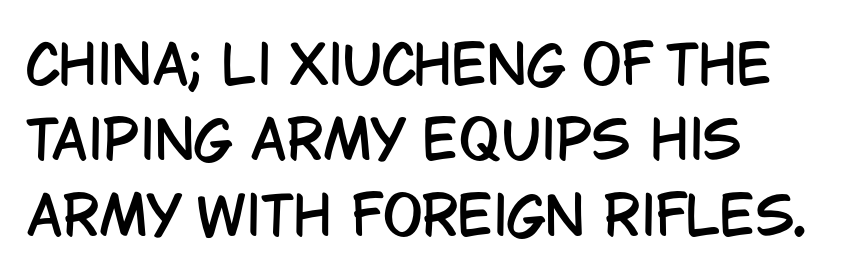
{"serif": "no", "italic": "no", "width": "condensed", "stroke_contrast": "low", "x_height": "large", "monospaced": "no", "underline": "no", "align": "left", "line_spacing": "normal", "line_spacing_ratio": 1.42, "letter_spacing": "normal", "letter_spacing_em": 0.0, "glyph_px": 53}
